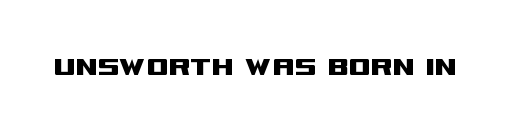
Q: Is the text italic (slanted)? A: No, it is upright.
Q: Is the typeface a serif or a sans-serif typeface? A: Sans-serif.
Q: Is the text underlined? A: No.
Q: Is the spacing between letters normal or unusually wide? A: Normal.
Q: Width (condensed, normal, or wide)? A: Wide.
Q: Stroke contrast? A: Medium.
Q: x-height? A: Large.
Q: Monospaced? A: No.
